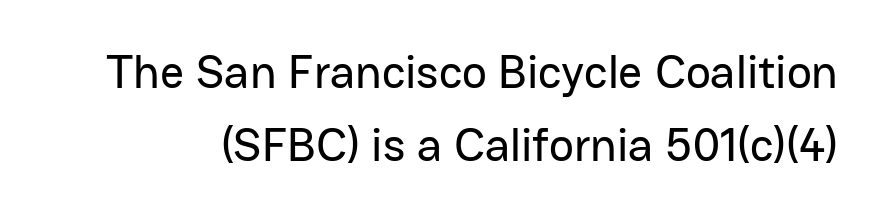
{"serif": "no", "italic": "no", "width": "normal", "stroke_contrast": "low", "x_height": "medium", "monospaced": "no", "underline": "no", "line_spacing": "normal", "line_spacing_ratio": 1.56, "letter_spacing": "normal", "letter_spacing_em": 0.0, "glyph_px": 47}
